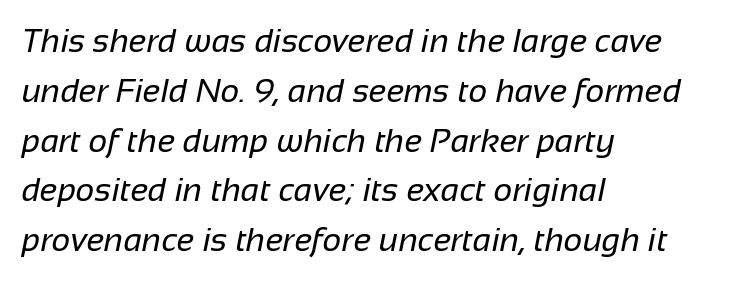
Reading down the column, the eye jumps a familiar distance to each next line. The face used here is a sans, in the tradition of grotesques and geometrics. Character widths vary here, with narrow letters taking less room than wide ones. Vertical stems look standard width or narrower in stroke. Nothing unusual about the tracking: characters are spaced as the font intends. The lines are quadded left.
